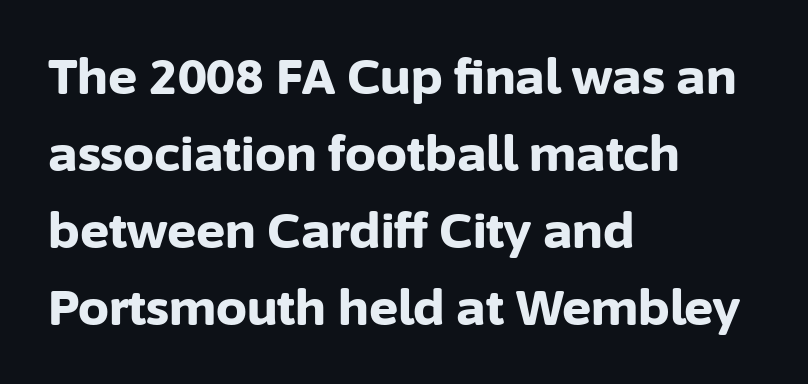
Any mark beneath the type? The region is blank. Think of a printed novel: that variable character pitch is what you see here. Reading down the column, the eye jumps a familiar distance to each next line. Between one letter and the next there's only the usual sliver of space. Each glyph is drawn with heavy, bold strokes.
